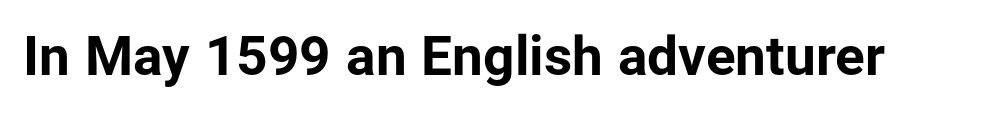
Unlike italic type, these characters show no tilt at all. Nothing unusual about the tracking: characters are spaced as the font intends. The type family on display is of the sans-serif kind. Looks like regular typesetting: each glyph gets only the width it needs.
